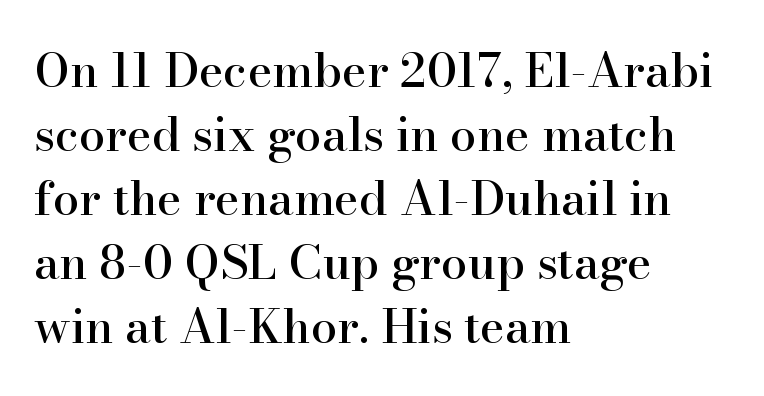
{"serif": "yes", "italic": "no", "width": "normal", "stroke_contrast": "high", "x_height": "small", "monospaced": "no", "underline": "no", "align": "left", "line_spacing": "normal", "line_spacing_ratio": 1.36, "letter_spacing": "normal", "letter_spacing_em": 0.0, "glyph_px": 47}
